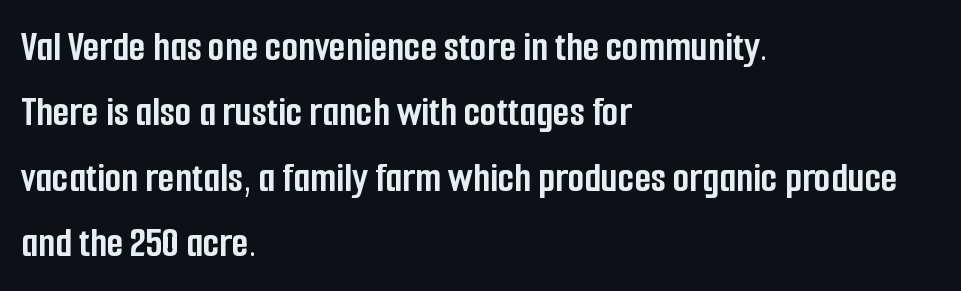
Q: Is the text bold? A: Yes.
Q: Is the text italic (slanted)? A: No, it is upright.
Q: Is the typeface a serif or a sans-serif typeface? A: Sans-serif.
Q: Is the text underlined? A: No.
Q: How is the paragraph aligned? A: Left-aligned.
Q: Is the spacing between letters normal or unusually wide? A: Normal.
Q: Is the spacing between lines tight, normal or loose? A: Normal.
Q: Width (condensed, normal, or wide)? A: Condensed.
Q: Stroke contrast? A: Low.
Q: x-height? A: Medium.
Q: Monospaced? A: No.
